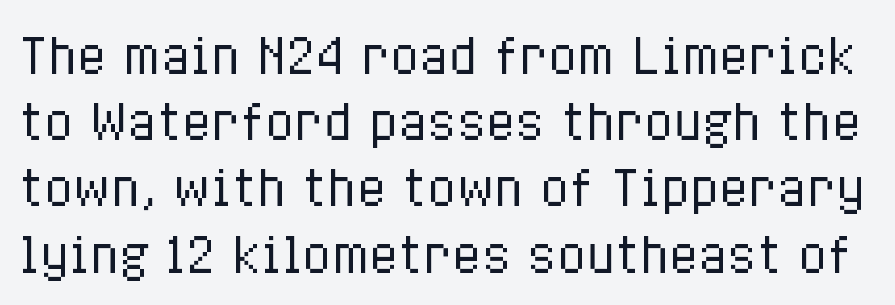
{"italic": "no", "bold": "no", "weight": "regular", "width": "condensed", "stroke_contrast": "low", "x_height": "medium", "monospaced": "no", "underline": "no", "line_spacing": "normal", "line_spacing_ratio": 1.38, "letter_spacing": "normal", "letter_spacing_em": 0.0, "glyph_px": 48}
